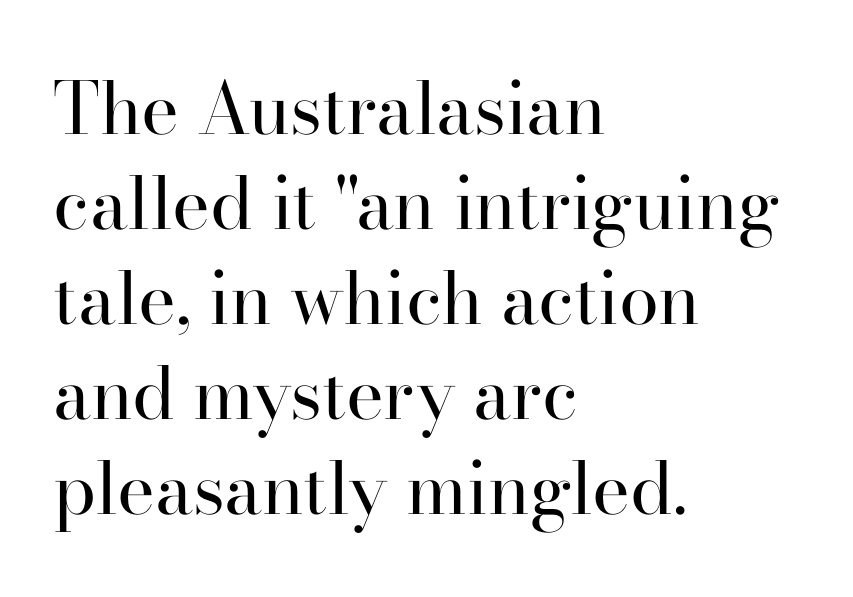
{"serif": "yes", "italic": "no", "bold": "no", "weight": "regular", "width": "normal", "stroke_contrast": "high", "x_height": "small", "monospaced": "no", "underline": "no", "align": "left", "line_spacing": "normal", "line_spacing_ratio": 1.32, "letter_spacing": "normal", "letter_spacing_em": 0.0, "glyph_px": 72}
